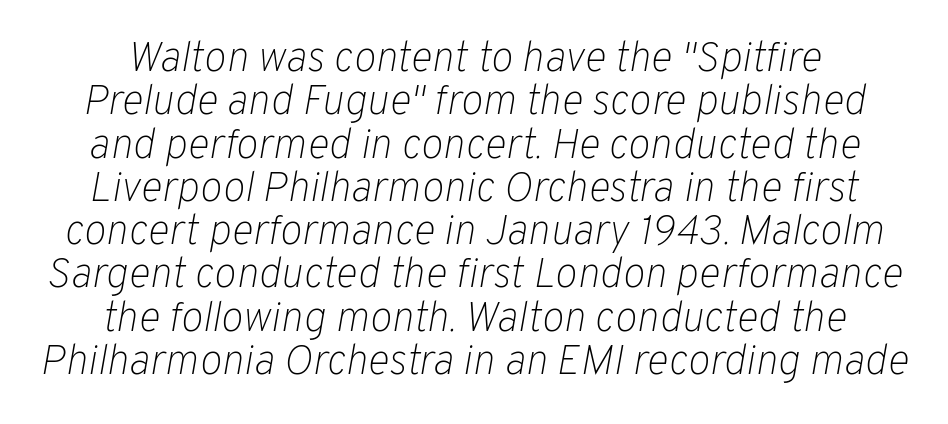
Q: Is the text bold? A: No.
Q: Is the text italic (slanted)? A: Yes, it leans right by about 10 degrees.
Q: Is the text underlined? A: No.
Q: How is the paragraph aligned? A: Centered.
Q: Is the spacing between letters normal or unusually wide? A: Normal.
Q: Is the spacing between lines tight, normal or loose? A: Tight.
Q: Width (condensed, normal, or wide)? A: Normal.
Q: Stroke contrast? A: Low.
Q: x-height? A: Medium.
Q: Monospaced? A: No.
